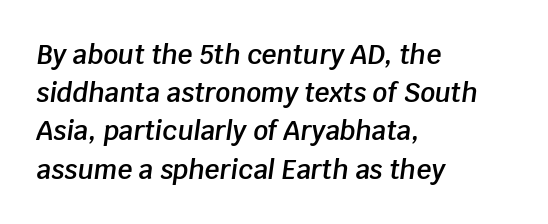
{"italic": "yes", "lean": "right", "slant_degrees": 8, "bold": "semi", "underline": "no", "align": "left", "line_spacing": "normal", "line_spacing_ratio": 1.47, "letter_spacing": "normal", "letter_spacing_em": 0.0, "glyph_px": 26}
